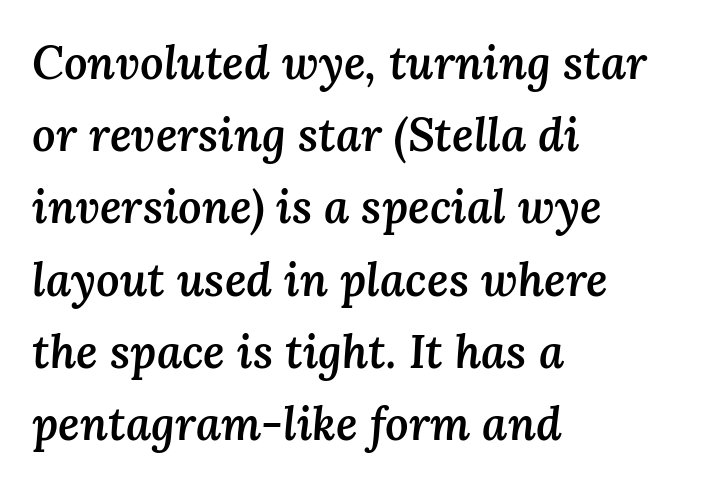
The image shows 46 px semibold type, italic (leaning right); set left-aligned, normal line spacing (1.57x), normal letter spacing, not underlined; medium stroke contrast and a medium x-height.
